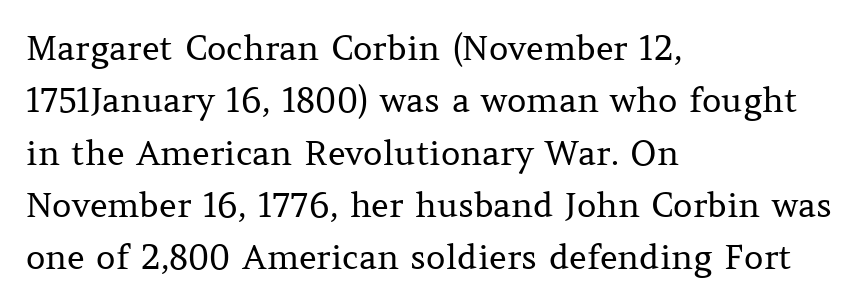
The image shows 34 px regular-weight serif type, upright; set left-aligned, normal line spacing (1.54x), normal letter spacing, not underlined; medium stroke contrast and a medium x-height.
